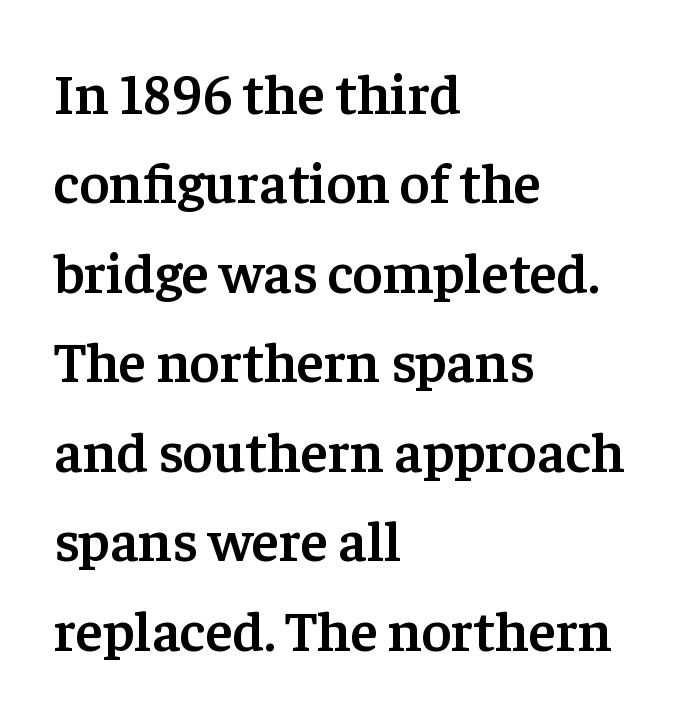
{"serif": "yes", "italic": "no", "bold": "semi", "weight": "semibold", "width": "normal", "stroke_contrast": "low", "x_height": "medium", "monospaced": "no", "underline": "no", "align": "left", "line_spacing": "normal", "line_spacing_ratio": 1.57, "letter_spacing": "normal", "letter_spacing_em": 0.0, "glyph_px": 57}
